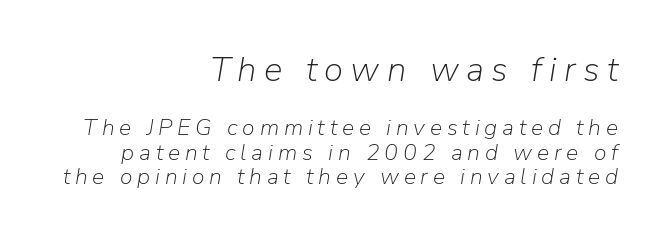
The image shows 35 px light type, italic (leaning right); set right-aligned, tight line spacing (1.08x), unusually wide letter spacing (+0.21 em), not underlined; the first (top) block is 1.52x larger; low stroke contrast and a medium x-height.
